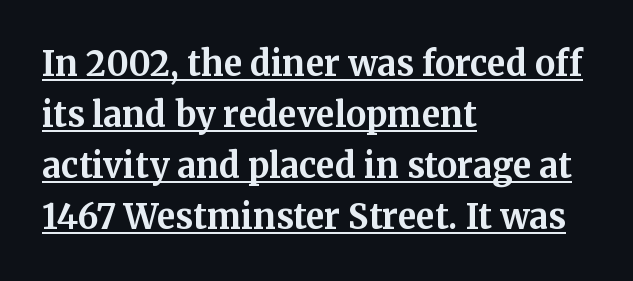
Here the designer chose a conventional face with non-uniform glyph widths. Caption: standard tracking, unaltered. Students, observe: this is what conventionally led text looks like. These words are printed bold, with thick strokes throughout. This rendering features underlined lettering. Small tapered or slab feet sit at the stroke ends, so this counts as serif.
